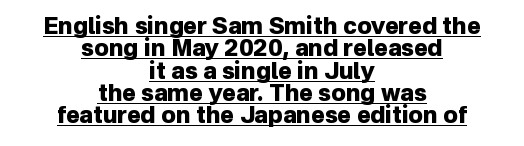
The image shows 23 px bold type, upright; set centered, tight line spacing (0.97x), normal letter spacing, underlined.
